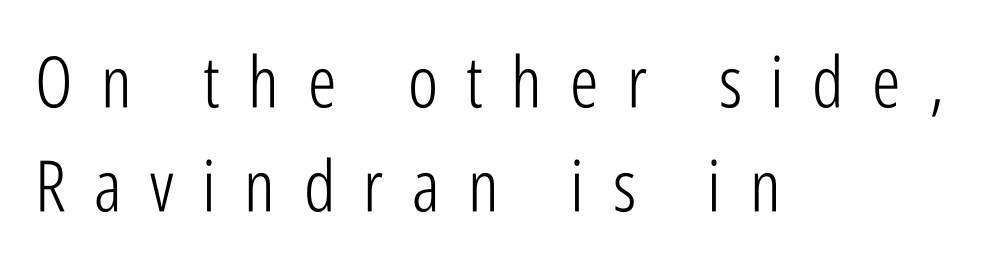
The strokes carry an ordinary text weight at most. Letters rest on an invisible, unmarked baseline. The compositor pushed each line to the left boundary. Tracking value appears strongly positive — letters spread wide.
